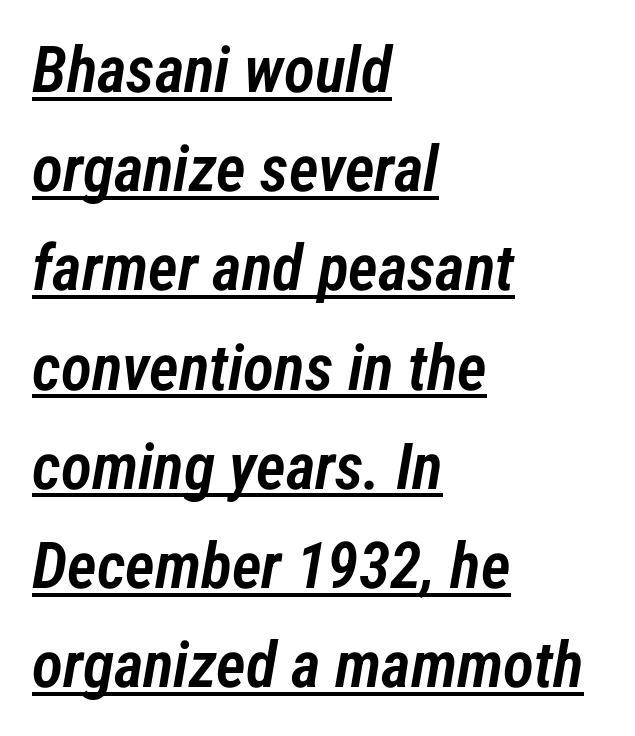
Q: Is the text bold? A: Semi-bold.
Q: Is the text italic (slanted)? A: Yes, it leans right by about 12 degrees.
Q: Is the text underlined? A: Yes.
Q: How is the paragraph aligned? A: Left-aligned.
Q: Is the spacing between letters normal or unusually wide? A: Normal.
Q: Is the spacing between lines tight, normal or loose? A: Normal.
Q: Width (condensed, normal, or wide)? A: Condensed.
Q: Stroke contrast? A: Low.
Q: x-height? A: Medium.
Q: Monospaced? A: No.
